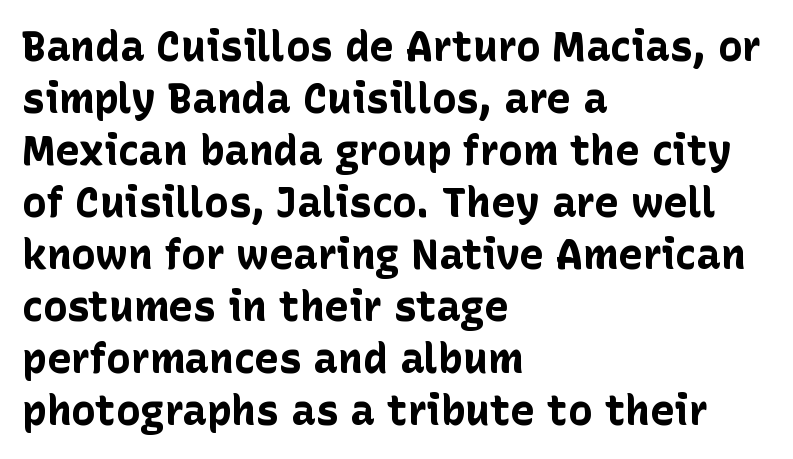
{"serif": "no", "italic": "no", "bold": "yes", "weight": "bold", "width": "normal", "stroke_contrast": "low", "x_height": "medium", "monospaced": "no", "underline": "no", "align": "left", "line_spacing": "normal", "line_spacing_ratio": 1.27, "letter_spacing": "normal", "letter_spacing_em": 0.0, "glyph_px": 41}
